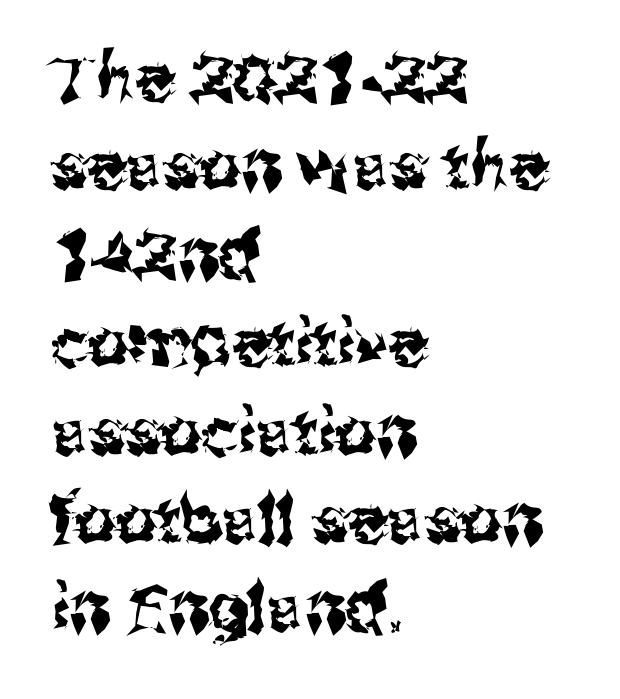
Q: Is the text italic (slanted)? A: No, it is upright.
Q: Is the typeface a serif or a sans-serif typeface? A: Sans-serif.
Q: Is the text underlined? A: No.
Q: How is the paragraph aligned? A: Left-aligned.
Q: Is the spacing between letters normal or unusually wide? A: Normal.
Q: Is the spacing between lines tight, normal or loose? A: Normal.
Q: Width (condensed, normal, or wide)? A: Normal.
Q: Stroke contrast? A: Medium.
Q: x-height? A: Medium.
Q: Monospaced? A: No.
